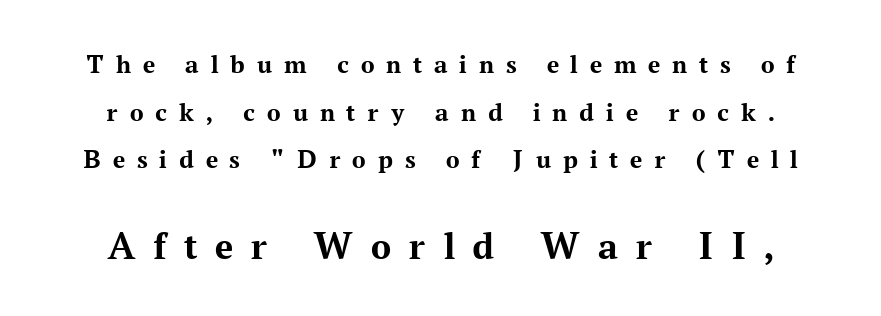
Caption: expanded tracking, letters set apart. The type family on display is of the serif kind. Type without underlining. A typesetter would mark this as roman, not italic.
